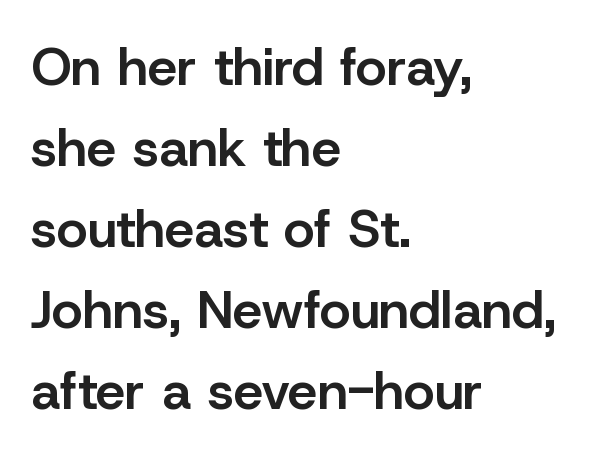
The image shows 53 px semibold sans-serif type, upright; set left-aligned, normal line spacing (1.53x), normal letter spacing, not underlined; low stroke contrast and a medium x-height.
